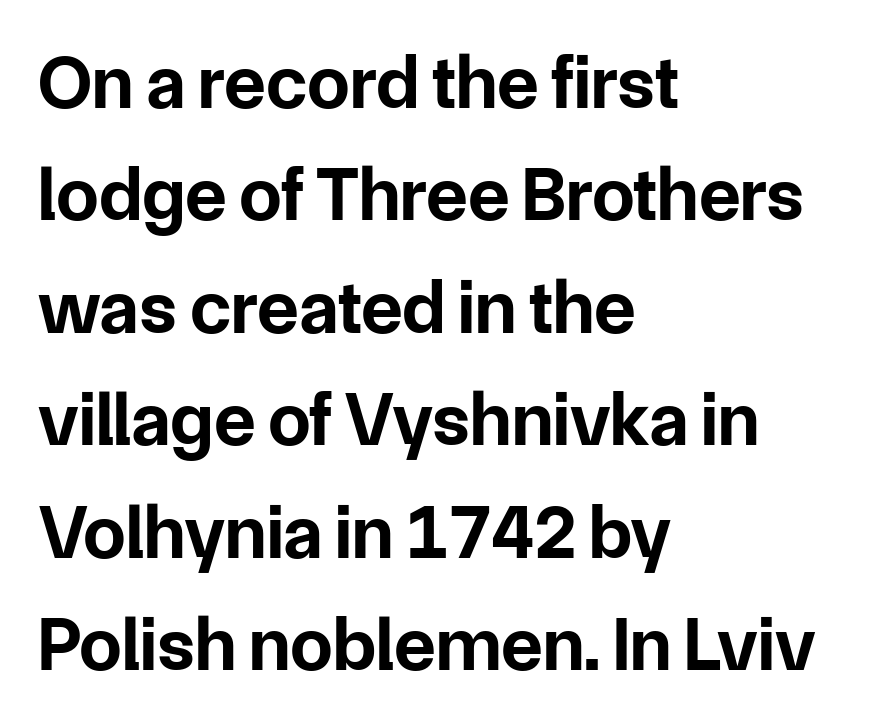
{"serif": "no", "italic": "no", "bold": "yes", "weight": "bold", "width": "normal", "stroke_contrast": "low", "x_height": "medium", "monospaced": "no", "underline": "no", "align": "left", "line_spacing": "normal", "line_spacing_ratio": 1.48, "letter_spacing": "normal", "letter_spacing_em": 0.0, "glyph_px": 76}
